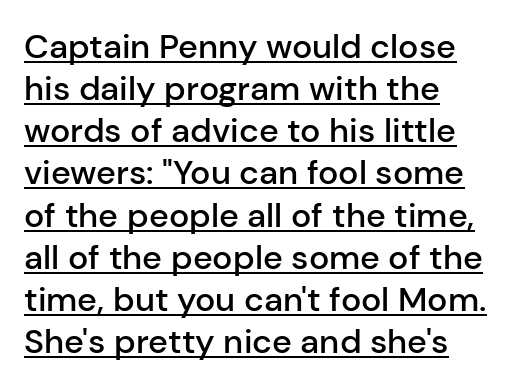
{"serif": "no", "italic": "no", "bold": "semi", "weight": "semibold", "width": "normal", "stroke_contrast": "low", "x_height": "medium", "monospaced": "no", "underline": "yes", "align": "left", "line_spacing_ratio": 1.24, "letter_spacing": "normal", "letter_spacing_em": 0.0, "glyph_px": 34}
